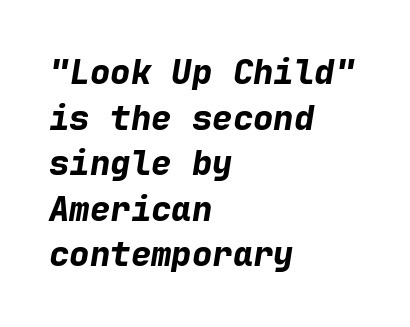
Q: Is the text bold? A: Yes.
Q: Is the text italic (slanted)? A: Yes, it leans right by about 9 degrees.
Q: Is the text underlined? A: No.
Q: How is the paragraph aligned? A: Left-aligned.
Q: Is the spacing between letters normal or unusually wide? A: Normal.
Q: Is the spacing between lines tight, normal or loose? A: Normal.
Q: Width (condensed, normal, or wide)? A: Normal.
Q: Stroke contrast? A: Low.
Q: x-height? A: Medium.
Q: Monospaced? A: Yes.
